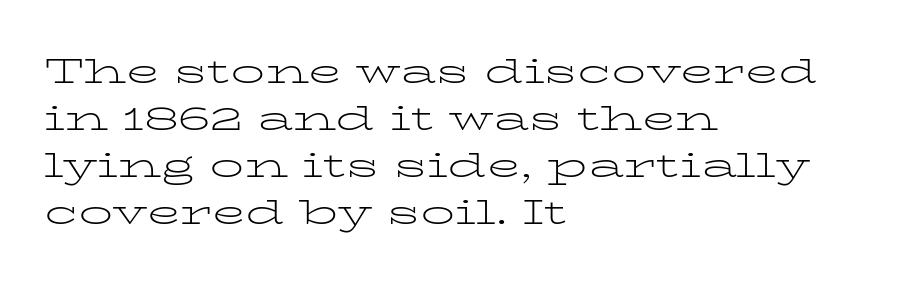
Q: Is the text bold? A: No.
Q: Is the text italic (slanted)? A: No, it is upright.
Q: Is the typeface a serif or a sans-serif typeface? A: Serif.
Q: Is the text underlined? A: No.
Q: How is the paragraph aligned? A: Left-aligned.
Q: Is the spacing between letters normal or unusually wide? A: Normal.
Q: Is the spacing between lines tight, normal or loose? A: Normal.
Q: Width (condensed, normal, or wide)? A: Wide.
Q: Stroke contrast? A: Low.
Q: x-height? A: Medium.
Q: Monospaced? A: No.
